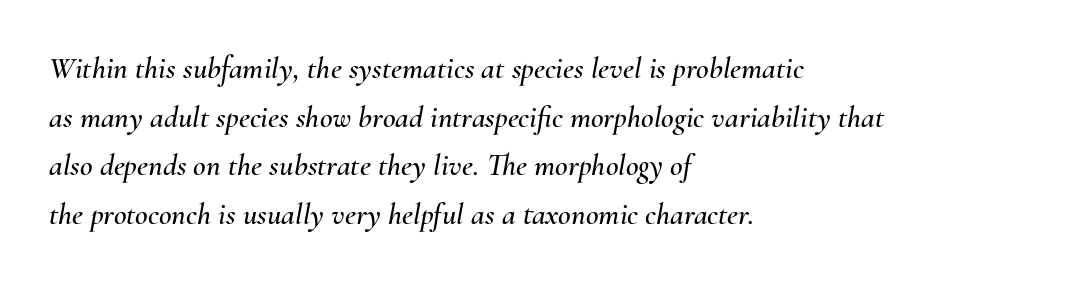
Q: Is the text italic (slanted)? A: Yes, it leans right by about 10 degrees.
Q: Is the text underlined? A: No.
Q: How is the paragraph aligned? A: Left-aligned.
Q: Is the spacing between letters normal or unusually wide? A: Normal.
Q: Is the spacing between lines tight, normal or loose? A: Normal.
Q: Width (condensed, normal, or wide)? A: Normal.
Q: Stroke contrast? A: Medium.
Q: x-height? A: Small.
Q: Monospaced? A: No.
